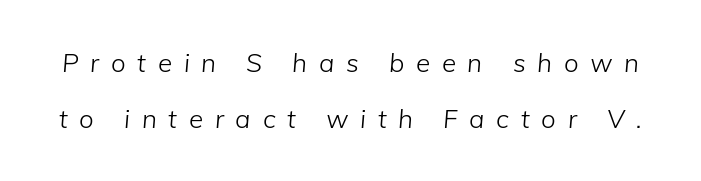
Descenders hang freely into open space. Weight: not bold — regular or lighter. Is the letter spacing exaggerated? Yes — the characters are pushed far apart. Horizontal bands of white between lines are thick stripes.
